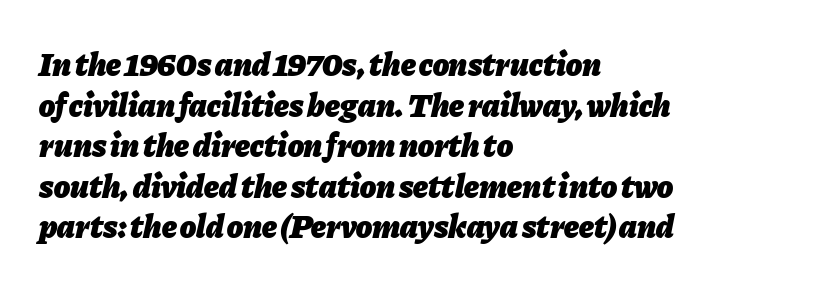
{"italic": "yes", "lean": "right", "slant_degrees": 11, "bold": "yes", "weight": "heavy", "width": "normal", "stroke_contrast": "low", "x_height": "medium", "monospaced": "no", "underline": "no", "align": "left", "line_spacing_ratio": 1.23, "letter_spacing": "normal", "letter_spacing_em": 0.0, "glyph_px": 33}
